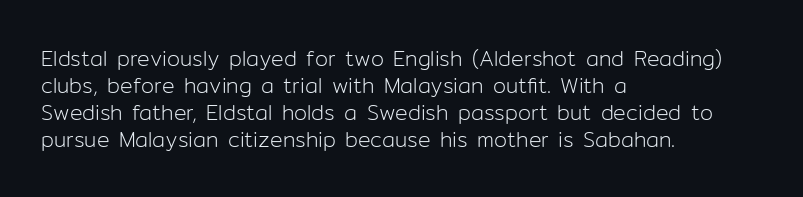
The image shows 21 px text type, upright; set left-aligned, normal line spacing (1.28x), normal letter spacing, not underlined.
